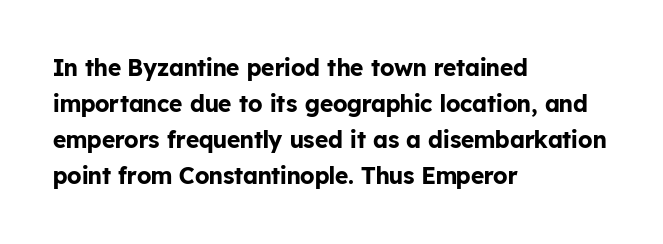
The image shows 23 px bold type, upright; set left-aligned, normal line spacing (1.56x), normal letter spacing, not underlined.
